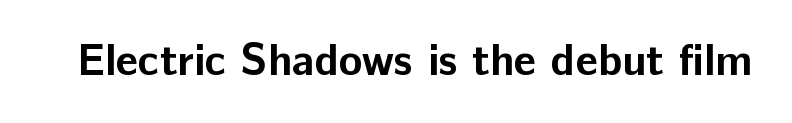
{"serif": "no", "italic": "no", "bold": "yes", "weight": "bold", "width": "normal", "stroke_contrast": "low", "x_height": "medium", "monospaced": "no", "underline": "no", "letter_spacing": "normal", "letter_spacing_em": 0.0, "glyph_px": 44}
